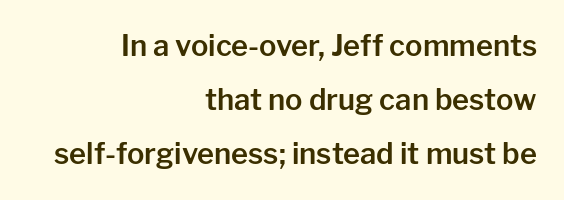
The image shows 29 px sans-serif type, upright; set right-aligned, line spacing 1.87x, normal letter spacing, not underlined; low stroke contrast and a medium x-height.
